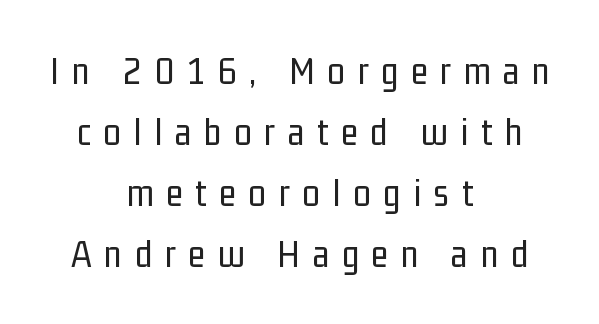
Q: Is the text bold? A: No.
Q: Is the text italic (slanted)? A: No, it is upright.
Q: Is the typeface a serif or a sans-serif typeface? A: Sans-serif.
Q: Is the text underlined? A: No.
Q: How is the paragraph aligned? A: Centered.
Q: Is the spacing between letters normal or unusually wide? A: Unusually wide.
Q: Is the spacing between lines tight, normal or loose? A: Normal.
Q: Width (condensed, normal, or wide)? A: Condensed.
Q: Stroke contrast? A: Low.
Q: x-height? A: Medium.
Q: Monospaced? A: No.
